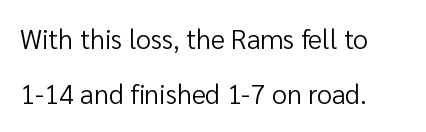
The image shows 27 px text type, upright; set left-aligned, loose line spacing (2.04x), normal letter spacing, not underlined.
